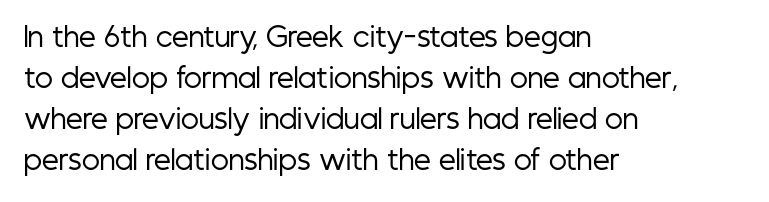
Q: Is the text bold? A: No.
Q: Is the text italic (slanted)? A: No, it is upright.
Q: Is the text underlined? A: No.
Q: How is the paragraph aligned? A: Left-aligned.
Q: Is the spacing between letters normal or unusually wide? A: Normal.
Q: Is the spacing between lines tight, normal or loose? A: Normal.
